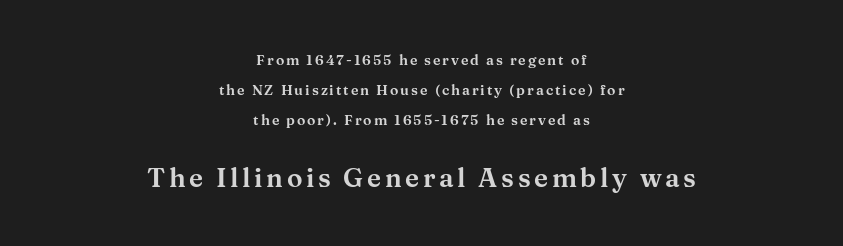
{"italic": "no", "underline": "no", "align": "center", "line_spacing": "loose", "line_spacing_ratio": 2.13, "larger_block": "second", "size_ratio": 1.86, "glyph_px": 26}
